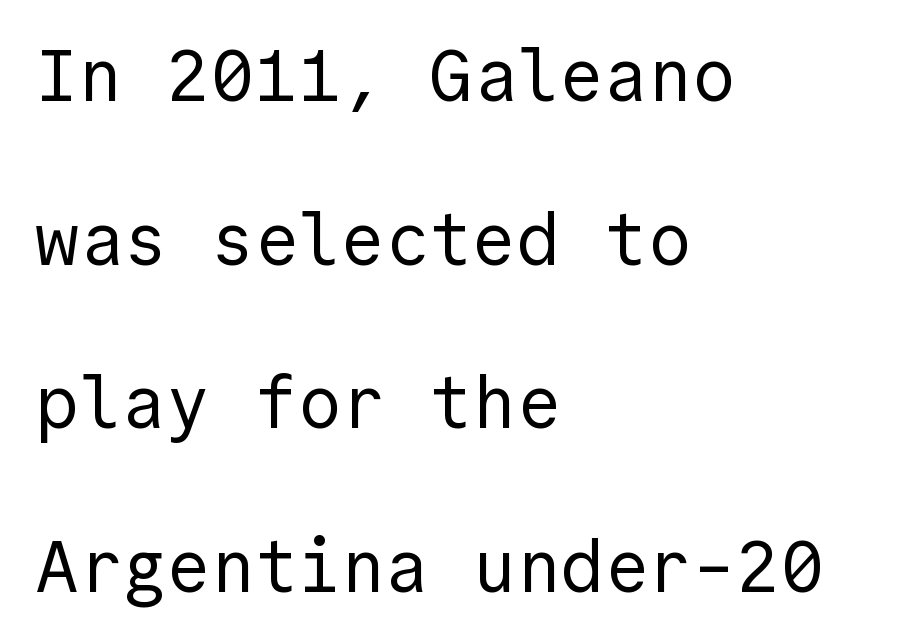
Letter spacing: default. No chunkiness to these letters — they're not bold. Short and long lines alike share a common starting point at left. These lines are composed in type without serifs. Nobody drew a line under any word here. Notice how the stems are strictly vertical — no italics here.
